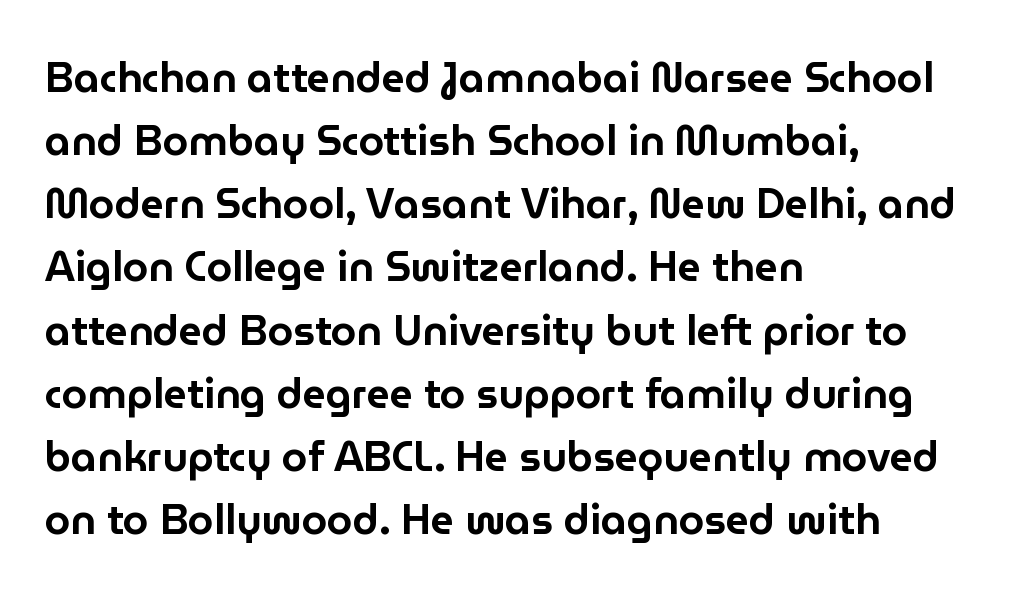
The image shows 41 px sans-serif type, upright; set left-aligned, normal line spacing (1.54x), normal letter spacing, not underlined; low stroke contrast and a medium x-height.
